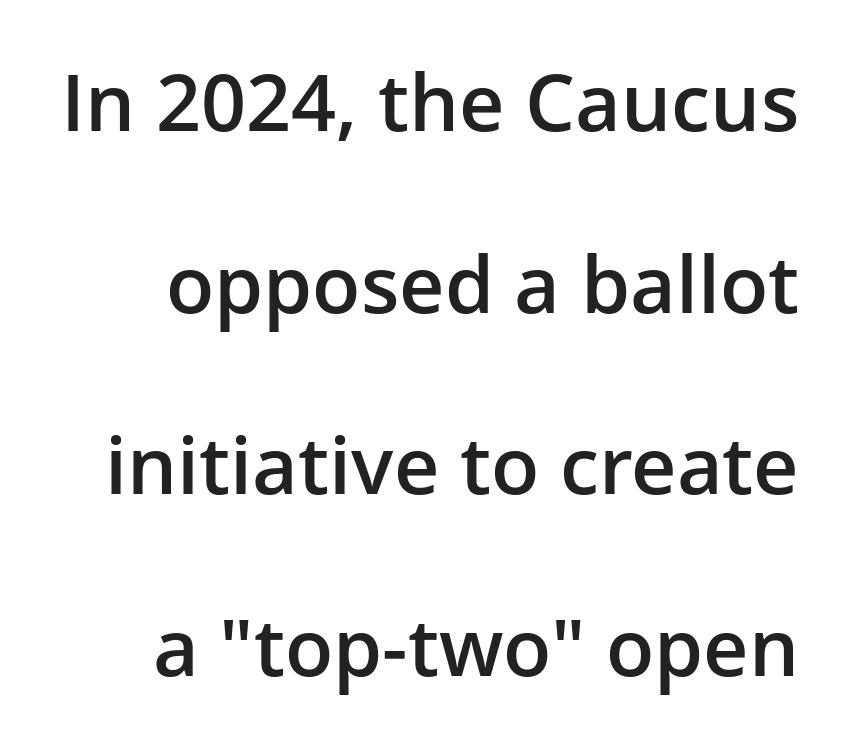
{"serif": "no", "italic": "no", "bold": "semi", "weight": "semibold", "width": "normal", "stroke_contrast": "low", "x_height": "medium", "monospaced": "no", "underline": "no", "line_spacing": "loose", "line_spacing_ratio": 2.3, "letter_spacing": "normal", "letter_spacing_em": 0.0, "glyph_px": 79}
